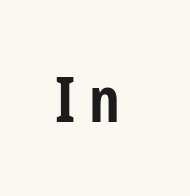
This is heavy type, rendered in bold. Underline: absent. Think of a printed novel: that variable character pitch is what you see here. The lettering stays uniformly vertical, giving the passage a roman look. The text was rendered using a sans face with plain stroke endings. Here the glyphs are tracked loosely, breaking word shapes into spaced letters.
